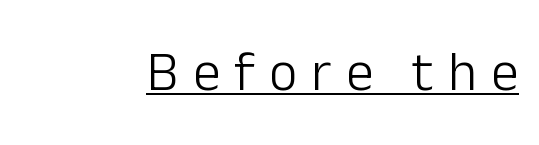
The image shows 55 px light sans-serif type, upright; set right-aligned, unusually wide letter spacing (+0.26 em), underlined; low stroke contrast and a medium x-height.
